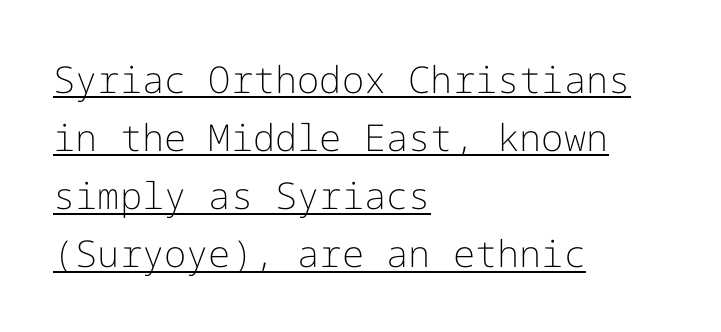
{"serif": "no", "italic": "no", "bold": "no", "weight": "light", "width": "normal", "stroke_contrast": "low", "x_height": "medium", "underline": "yes", "align": "left", "line_spacing": "normal", "line_spacing_ratio": 1.57, "letter_spacing": "normal", "letter_spacing_em": 0.0, "glyph_px": 37}
